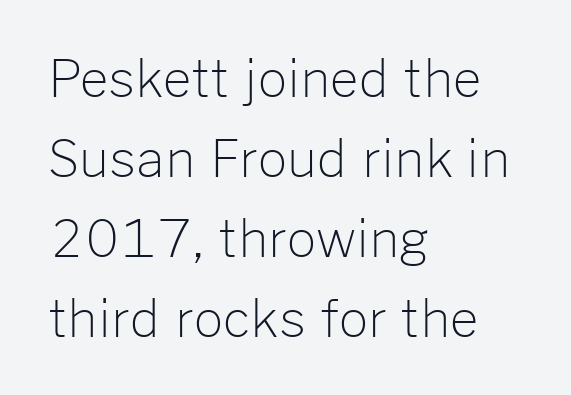
Q: Is the text bold? A: No.
Q: Is the text italic (slanted)? A: No, it is upright.
Q: Is the typeface a serif or a sans-serif typeface? A: Sans-serif.
Q: Is the text underlined? A: No.
Q: How is the paragraph aligned? A: Left-aligned.
Q: Is the spacing between letters normal or unusually wide? A: Normal.
Q: Is the spacing between lines tight, normal or loose? A: Normal.
Q: Width (condensed, normal, or wide)? A: Normal.
Q: Stroke contrast? A: Low.
Q: x-height? A: Medium.
Q: Monospaced? A: No.
